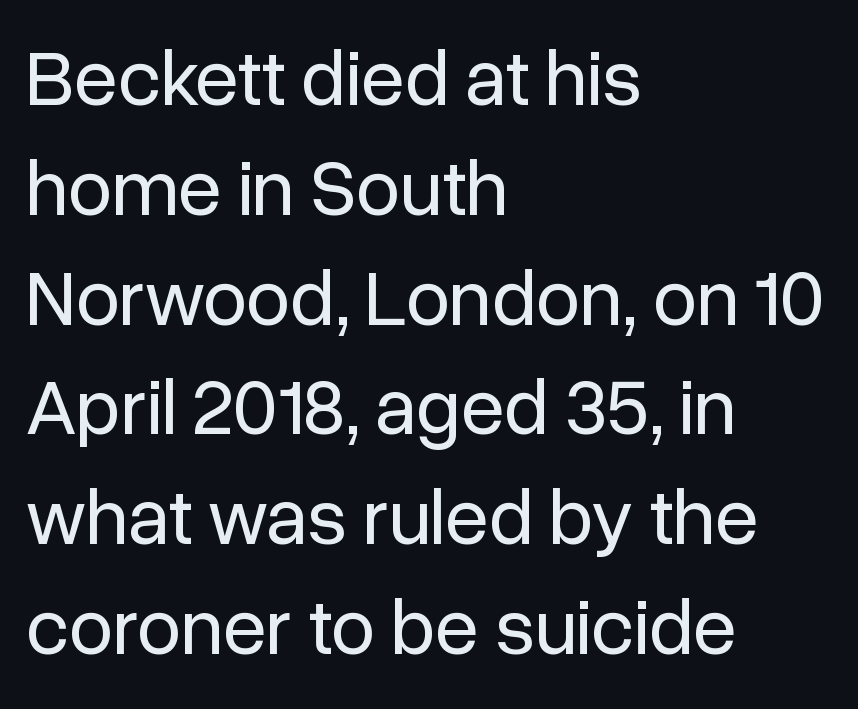
The image shows 79 px regular-weight sans-serif type, upright; set left-aligned, normal line spacing (1.39x), normal letter spacing, not underlined; low stroke contrast and a medium x-height.
